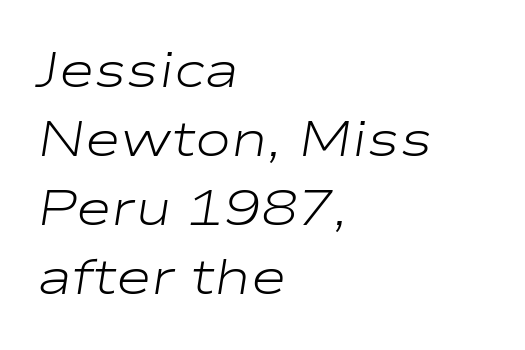
Q: Is the text bold? A: No.
Q: Is the text italic (slanted)? A: Yes, it leans right by about 9 degrees.
Q: Is the text underlined? A: No.
Q: How is the paragraph aligned? A: Left-aligned.
Q: Is the spacing between letters normal or unusually wide? A: Normal.
Q: Is the spacing between lines tight, normal or loose? A: Normal.
Q: Width (condensed, normal, or wide)? A: Wide.
Q: Stroke contrast? A: Low.
Q: x-height? A: Medium.
Q: Monospaced? A: No.
